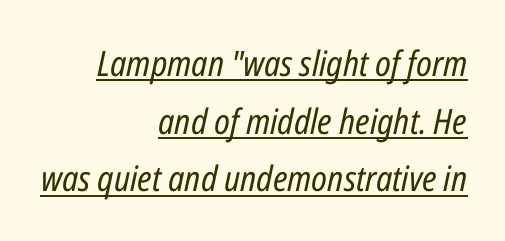
{"italic": "yes", "lean": "right", "slant_degrees": 12, "bold": "no", "weight": "regular", "width": "condensed", "stroke_contrast": "low", "x_height": "medium", "monospaced": "no", "underline": "yes", "align": "right", "line_spacing": "normal", "line_spacing_ratio": 1.65, "letter_spacing": "normal", "letter_spacing_em": 0.0, "glyph_px": 35}
